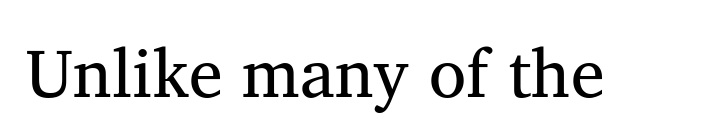
Vertical stems look standard width or narrower in stroke. The letters sit at their default tracking, neither squeezed nor spread. The rendering uses natural spacing where letterforms have individual widths. You can tell it's not italic because the verticals are truly vertical.
